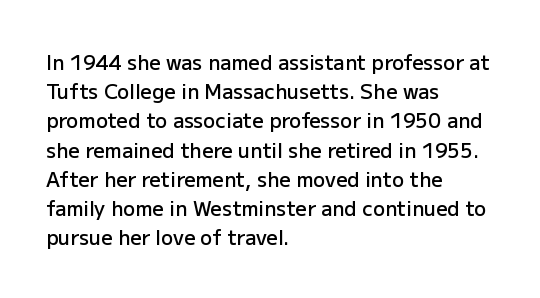
Q: Is the text bold? A: Semi-bold.
Q: Is the text italic (slanted)? A: No, it is upright.
Q: Is the text underlined? A: No.
Q: How is the paragraph aligned? A: Left-aligned.
Q: Is the spacing between letters normal or unusually wide? A: Normal.
Q: Is the spacing between lines tight, normal or loose? A: Normal.
